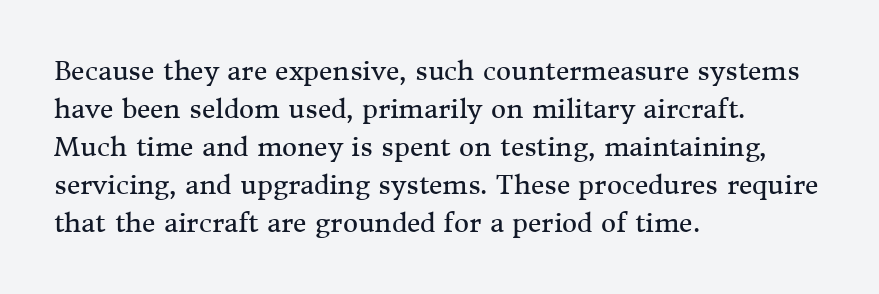
Visually the block forms a straight wall on the left and a jagged coastline on the right. Caption: standard tracking, unaltered. The type sits square on the baseline with zero lean. Weight: not bold — regular or lighter.
